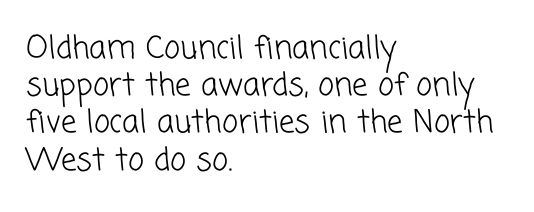
The image shows 31 px light sans-serif type; set left-aligned, line spacing 1.2x, normal letter spacing, not underlined; low stroke contrast and a medium x-height.
